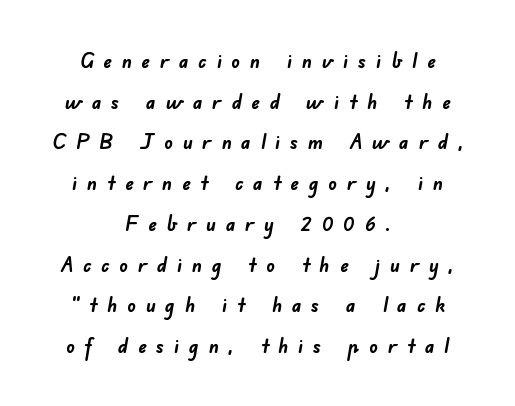
Q: Is the text bold? A: Yes.
Q: Is the text underlined? A: No.
Q: How is the paragraph aligned? A: Centered.
Q: Is the spacing between letters normal or unusually wide? A: Unusually wide.
Q: Is the spacing between lines tight, normal or loose? A: Loose.
